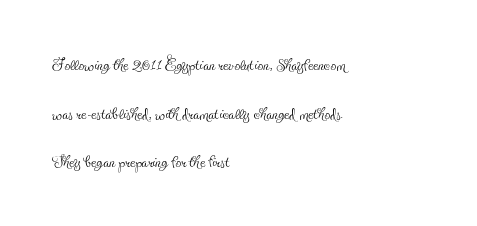
Q: Is the text bold? A: No.
Q: Is the text underlined? A: No.
Q: How is the paragraph aligned? A: Left-aligned.
Q: Is the spacing between letters normal or unusually wide? A: Normal.
Q: Is the spacing between lines tight, normal or loose? A: Loose.
